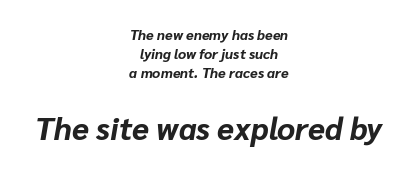
Q: Is the text bold? A: Yes.
Q: Is the text italic (slanted)? A: Yes, it leans right by about 10 degrees.
Q: Is the text underlined? A: No.
Q: How is the paragraph aligned? A: Centered.
Q: Is the spacing between letters normal or unusually wide? A: Normal.
Q: Is the spacing between lines tight, normal or loose? A: Normal.
Q: Which block of text is set in a larger size, the first (top) or the second (bottom)? A: The second (bottom) one.
Q: Width (condensed, normal, or wide)? A: Normal.
Q: Stroke contrast? A: Low.
Q: x-height? A: Medium.
Q: Monospaced? A: No.
